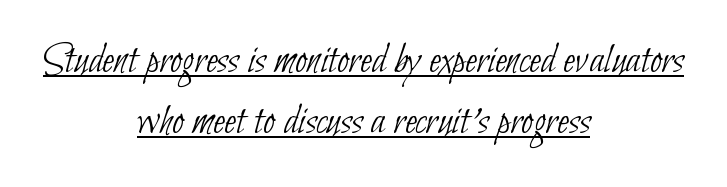
Weight: regular or lighter. The lines in this sample share a center point and differ in where they start and stop. Nothing unusual about the tracking: characters are spaced as the font intends. Vertical spacing — default. Somebody hit Ctrl+U on this one — the words are underlined.
